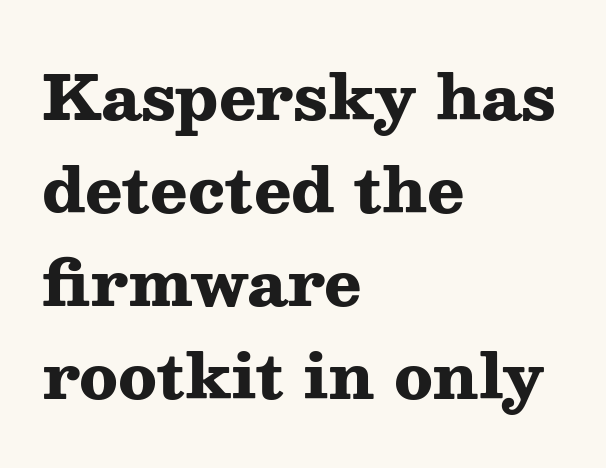
{"serif": "yes", "italic": "no", "bold": "yes", "weight": "heavy", "width": "wide", "stroke_contrast": "medium", "x_height": "medium", "monospaced": "no", "underline": "no", "align": "left", "line_spacing": "normal", "line_spacing_ratio": 1.5, "letter_spacing": "normal", "letter_spacing_em": 0.0, "glyph_px": 62}
